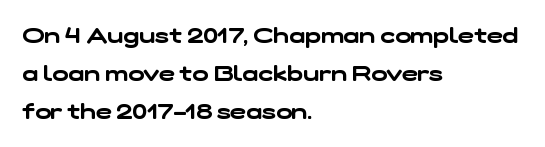
The image shows 21 px text type; set left-aligned, line spacing 1.82x, normal letter spacing, not underlined.
